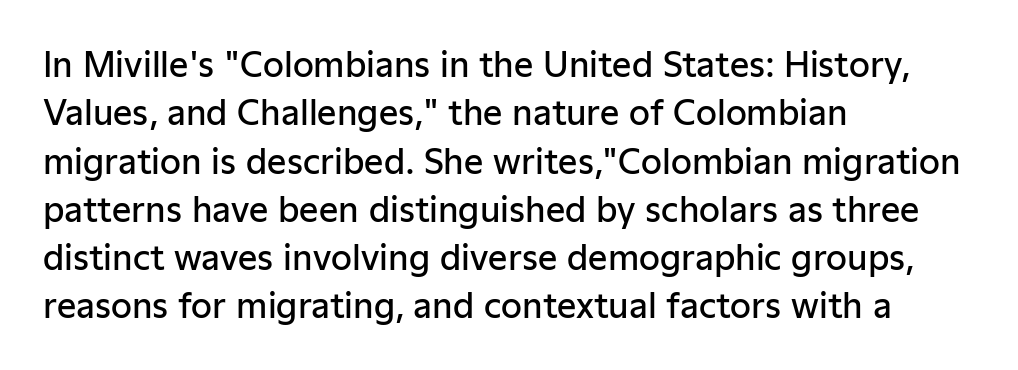
Honestly, the letter spacing is just normal — you wouldn't notice it. Each letter's strokes conclude bluntly, with no projecting serifs. Note the varied advance widths — an 'i' is clearly narrower than an 'm'. Set as a demibold, roughly 600 on the weight scale.
